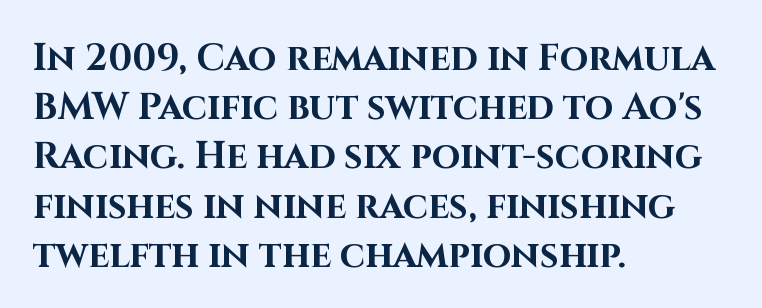
The image shows 37 px bold sans-serif type, upright; set left-aligned, normal line spacing (1.33x), normal letter spacing, not underlined; high stroke contrast and a large x-height.
